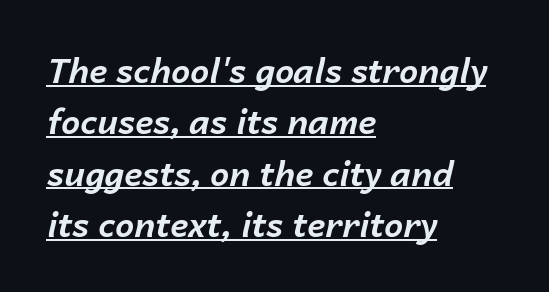
Q: Is the text bold? A: Yes.
Q: Is the text italic (slanted)? A: Yes, it leans right by about 14 degrees.
Q: Is the text underlined? A: Yes.
Q: How is the paragraph aligned? A: Left-aligned.
Q: Is the spacing between letters normal or unusually wide? A: Normal.
Q: Is the spacing between lines tight, normal or loose? A: Normal.
Q: Width (condensed, normal, or wide)? A: Normal.
Q: Stroke contrast? A: Low.
Q: x-height? A: Medium.
Q: Monospaced? A: No.
